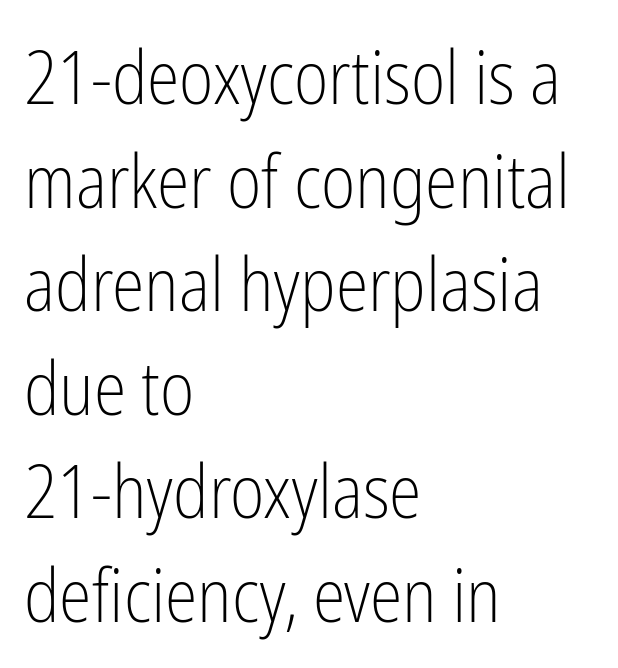
Letter spacing: default. To sum up the face: it is a sans, with no serifs. The passage shown stacks its lines at a standard gap. Underlining? Definitely not there. The typesetter chose a ragged-right arrangement here.
